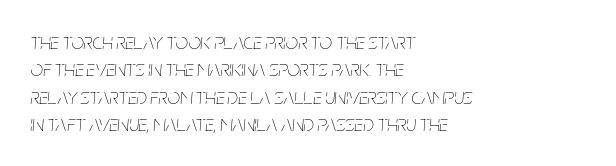
Q: Is the text bold? A: No.
Q: Is the text italic (slanted)? A: Yes, it leans right by about 5 degrees.
Q: Is the text underlined? A: No.
Q: How is the paragraph aligned? A: Left-aligned.
Q: Is the spacing between letters normal or unusually wide? A: Normal.
Q: Is the spacing between lines tight, normal or loose? A: Normal.
